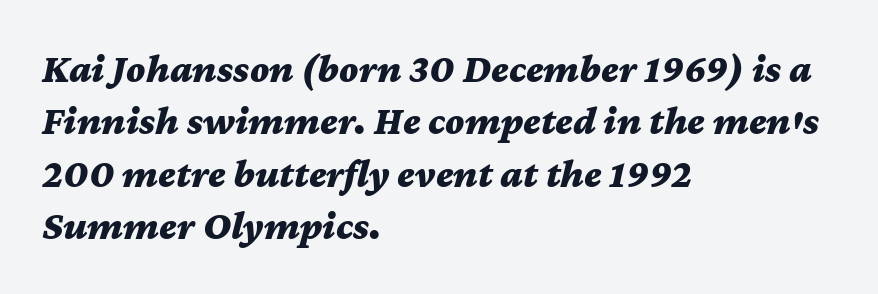
The ragged edge is on the right, which tells us the setting is flush left. This sample has the flowing, uneven cadence of proportional lettering. A typesetter would mark this as italic. Honestly, the letter spacing is just normal — you wouldn't notice it.
